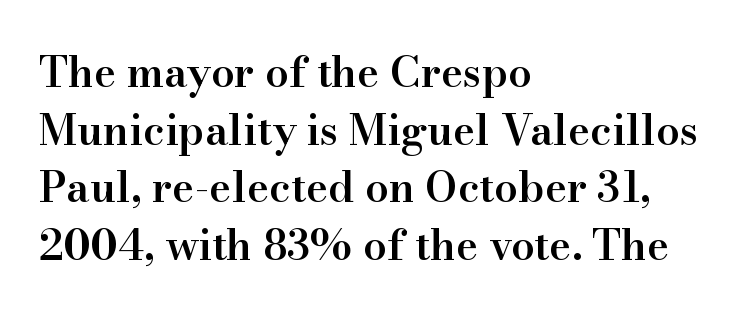
The image shows 42 px semibold serif type, upright; set left-aligned, normal line spacing (1.37x), normal letter spacing, not underlined; high stroke contrast and a small x-height.
